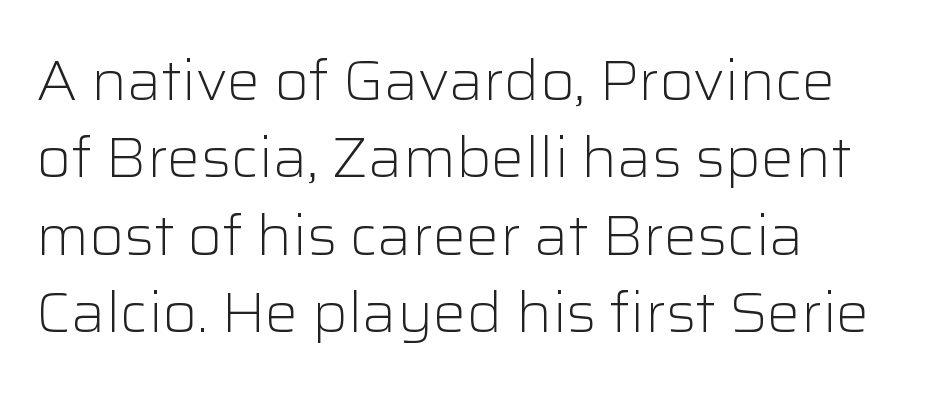
Q: Is the text bold? A: No.
Q: Is the text italic (slanted)? A: No, it is upright.
Q: Is the typeface a serif or a sans-serif typeface? A: Sans-serif.
Q: Is the text underlined? A: No.
Q: How is the paragraph aligned? A: Left-aligned.
Q: Is the spacing between letters normal or unusually wide? A: Normal.
Q: Is the spacing between lines tight, normal or loose? A: Normal.
Q: Width (condensed, normal, or wide)? A: Normal.
Q: Stroke contrast? A: Low.
Q: x-height? A: Medium.
Q: Monospaced? A: No.
